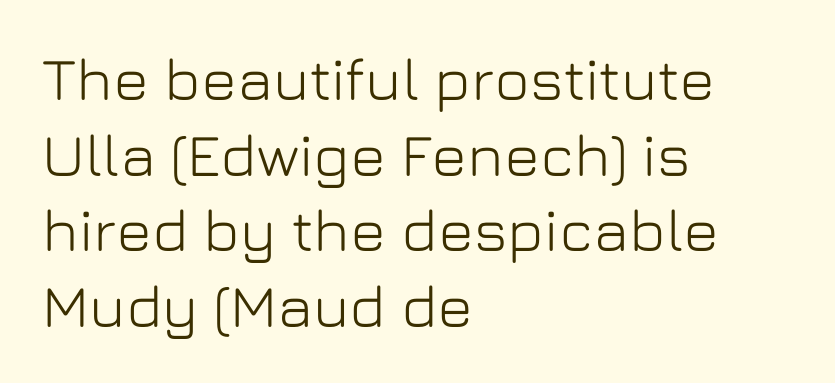
{"serif": "no", "italic": "no", "width": "normal", "stroke_contrast": "low", "x_height": "medium", "monospaced": "no", "underline": "no", "align": "left", "line_spacing": "normal", "line_spacing_ratio": 1.26, "letter_spacing": "normal", "letter_spacing_em": 0.0, "glyph_px": 60}
